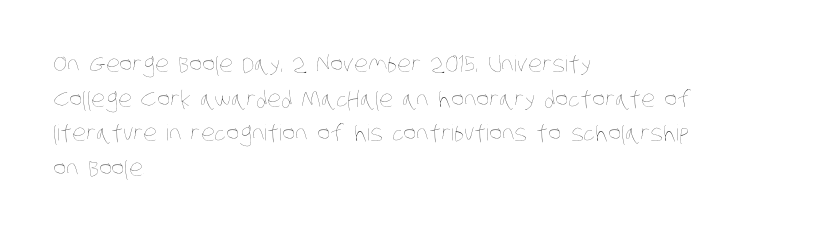
Stroke mass is kept to a normal reading level or below. Whoever set this chose a conventional vertical rhythm. A bare baseline throughout the passage. Short and long lines alike share a common starting point at left.
